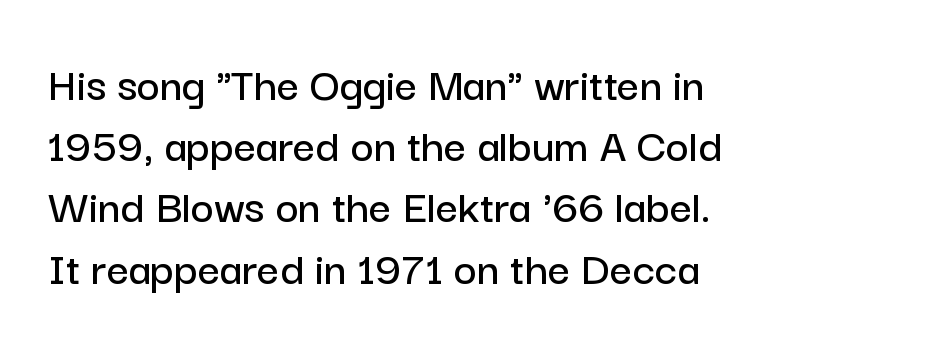
{"serif": "no", "italic": "no", "width": "normal", "stroke_contrast": "low", "x_height": "medium", "monospaced": "no", "underline": "no", "align": "left", "line_spacing": "normal", "line_spacing_ratio": 1.25, "letter_spacing": "normal", "letter_spacing_em": 0.0, "glyph_px": 49}
